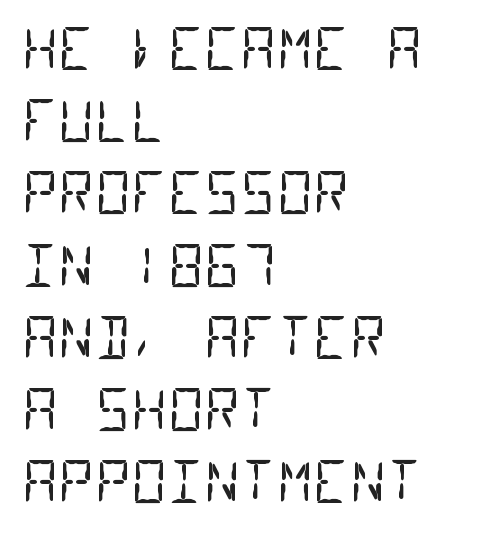
The vertical gap from one line to the next is medium. You could count columns in this text — the font is strictly monospaced. The face used here is rendered with its standard letterfit. Font category for this specimen: sans-serif. The typesetting does not lean heavy: it is not bold. In CSS terms this would be text-align: left.
